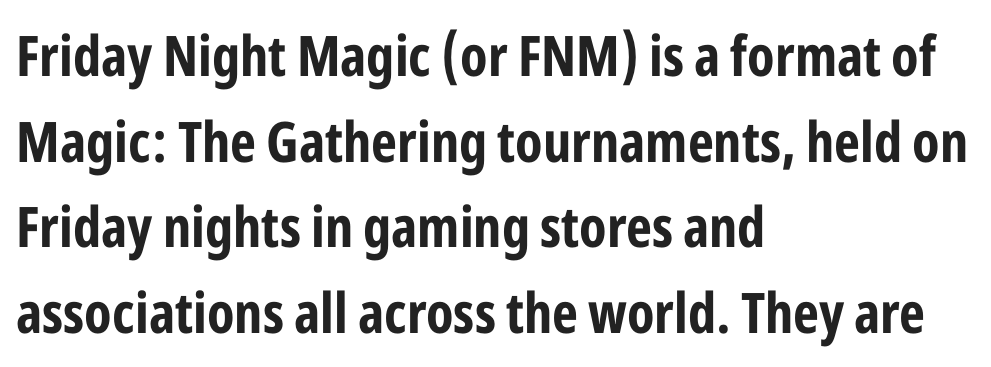
{"serif": "no", "italic": "no", "bold": "yes", "weight": "bold", "width": "condensed", "stroke_contrast": "low", "x_height": "medium", "monospaced": "no", "underline": "no", "align": "left", "line_spacing": "normal", "line_spacing_ratio": 1.53, "letter_spacing": "normal", "letter_spacing_em": 0.0, "glyph_px": 56}
